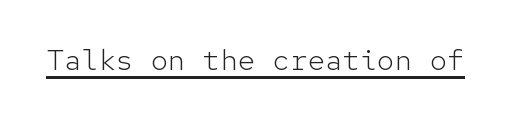
Do the letters lean? They stand straight. Check where the strokes stop: nothing finishes them off — pure sans. Weight class: somewhere from thin through regular. These characters rest on top of a visible drawn line. Words appear dense and cohesive because spacing is normal. A typesetter would call this monospace, since all characters share one set width.
